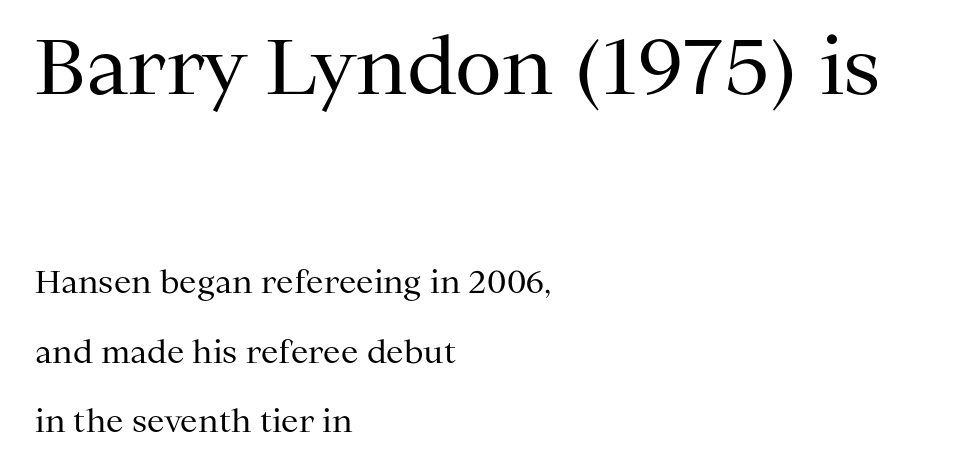
No letter is thick-stroked: the sample isn't bold. Leading: increased. This rendering employs a face with finishing strokes, i.e., a serif. The baseline area is clear.
